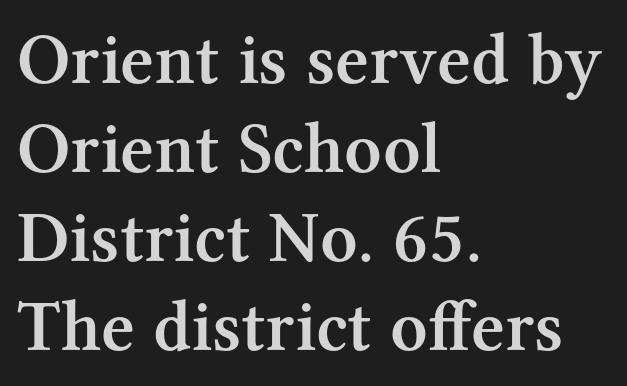
I'd call this a serif setting — the letters wear small feet. Observe the ordinary spacing: letters are neighbours, not strangers. A classic flush-left, rag-right setting is used for this passage. The typography opts for an upright posture over an oblique one. The strip under each line holds only bare page.
